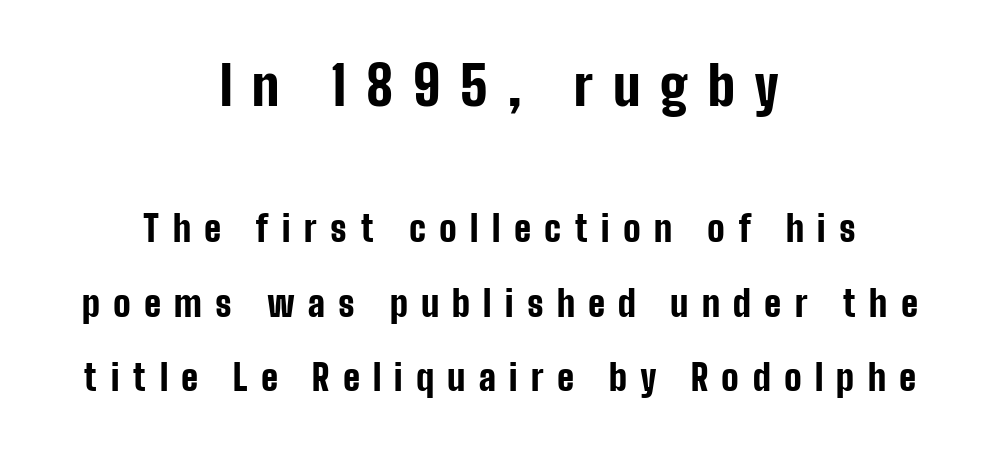
Character widths vary here, with narrow letters taking less room than wide ones. Leftover space on each line is divided equally before and after the words. Check where the strokes stop: nothing finishes them off — pure sans. If you measured baseline to baseline, you'd find a long distance.
